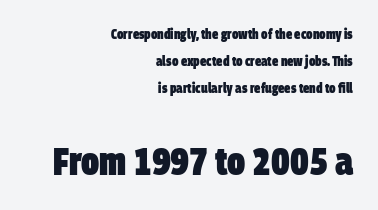
Its strokes are broad and dark, the hallmark of bold type. Look at the glyph heights: the lower group is clearly the bigger setting. Note the varied advance widths — an 'i' is clearly narrower than an 'm'. These lines keep a tight, regular rhythm from letter to letter. I'd call this a sans setting — the letters go barefoot.
